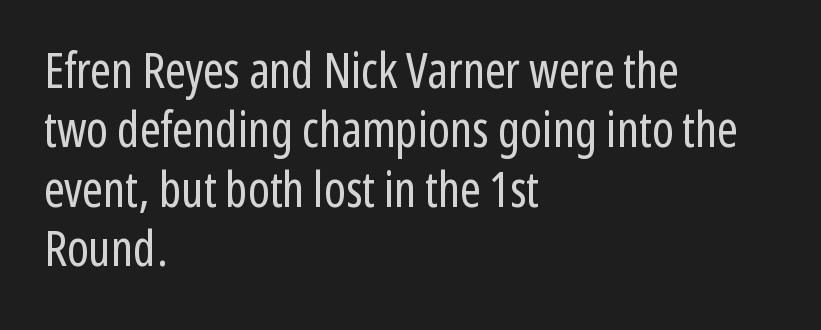
{"serif": "no", "italic": "no", "bold": "no", "weight": "regular", "width": "condensed", "stroke_contrast": "low", "x_height": "medium", "monospaced": "no", "underline": "no", "align": "left", "line_spacing_ratio": 1.21, "letter_spacing": "normal", "letter_spacing_em": 0.0, "glyph_px": 49}
